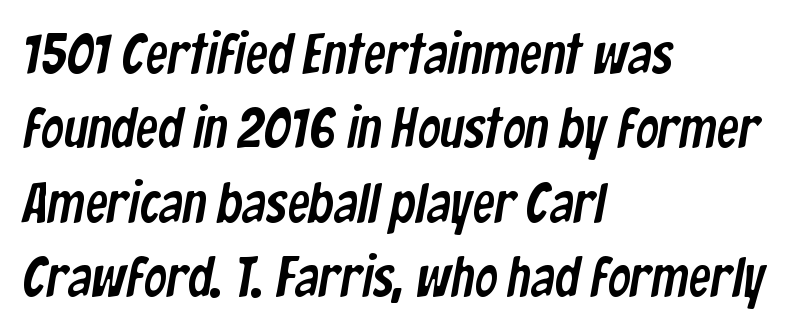
{"serif": "no", "width": "condensed", "stroke_contrast": "low", "x_height": "medium", "monospaced": "no", "underline": "no", "align": "left", "line_spacing": "normal", "line_spacing_ratio": 1.33, "letter_spacing": "normal", "letter_spacing_em": 0.0, "glyph_px": 56}
